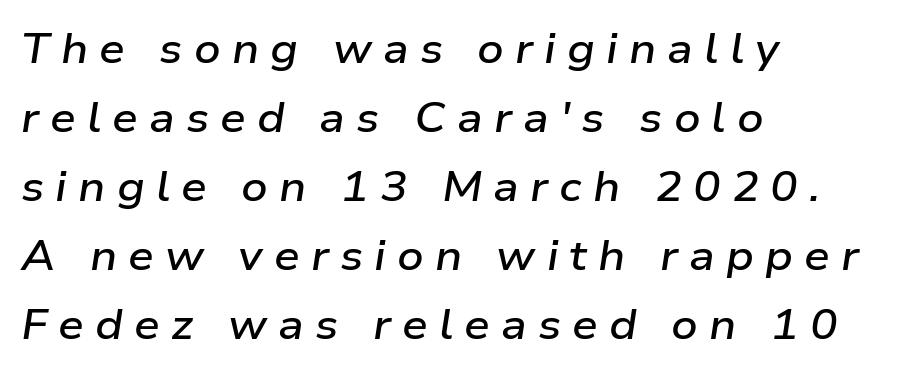
{"italic": "yes", "lean": "right", "slant_degrees": 9, "bold": "semi", "weight": "semibold", "width": "wide", "stroke_contrast": "low", "x_height": "medium", "monospaced": "no", "underline": "no", "align": "left", "line_spacing": "normal", "line_spacing_ratio": 1.68, "letter_spacing": "wide", "letter_spacing_em": 0.27, "glyph_px": 41}
